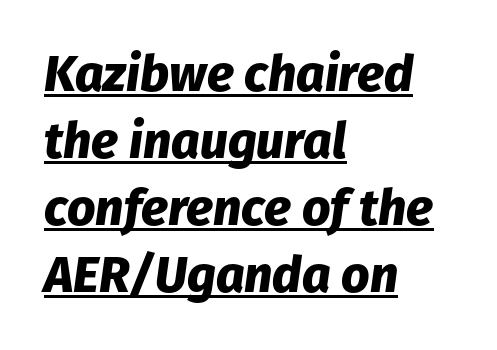
Q: Is the text bold? A: Yes.
Q: Is the text italic (slanted)? A: Yes, it leans right by about 8 degrees.
Q: Is the text underlined? A: Yes.
Q: How is the paragraph aligned? A: Left-aligned.
Q: Is the spacing between letters normal or unusually wide? A: Normal.
Q: Is the spacing between lines tight, normal or loose? A: Normal.
Q: Width (condensed, normal, or wide)? A: Normal.
Q: Stroke contrast? A: Low.
Q: x-height? A: Medium.
Q: Monospaced? A: No.
